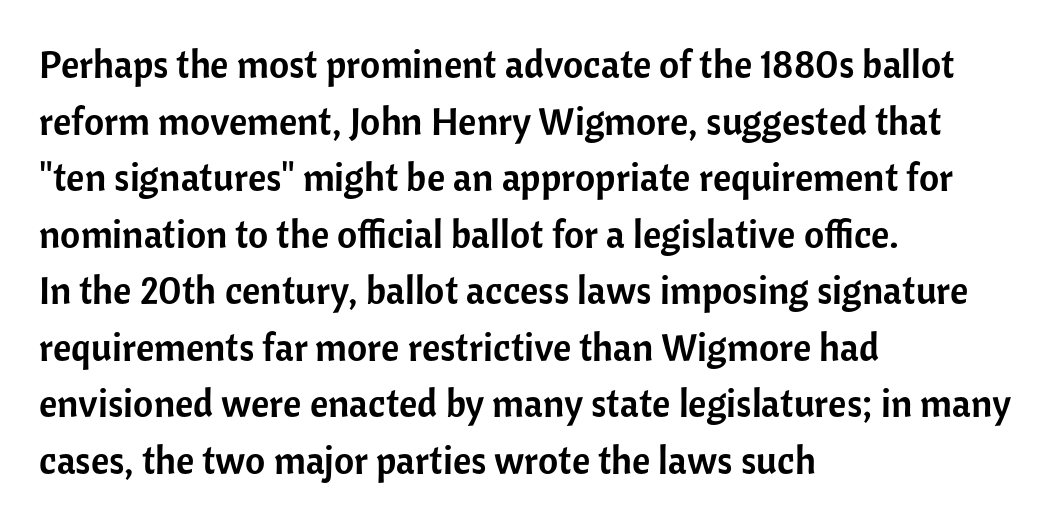
The glyphs are unaccompanied by any horizontal stroke below them. The tracking reads as untouched default to a designer's eye. Is this a sans? Yes — the strokes have no serifs. Think of a printed novel: that variable character pitch is what you see here. The typesetter chose a ragged-right arrangement here.
